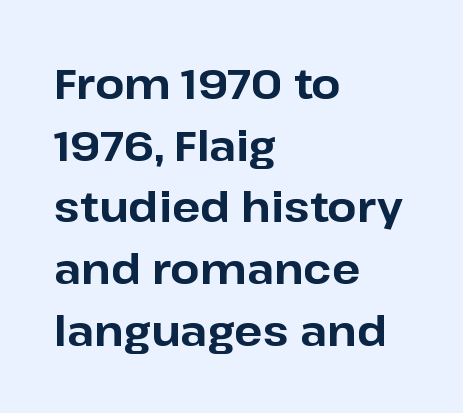
Looks like regular typesetting: each glyph gets only the width it needs. The type sits square on the baseline with zero lean. Classification — sans serif. Type without underlining. The ragged edge is on the right, which tells us the setting is flush left.
